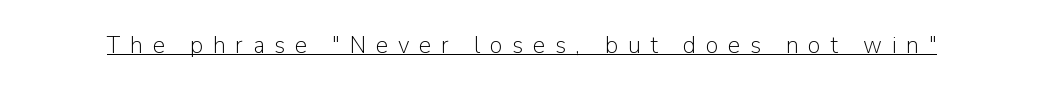
Q: Is the text bold? A: No.
Q: Is the text italic (slanted)? A: No, it is upright.
Q: Is the text underlined? A: Yes.
Q: Is the spacing between letters normal or unusually wide? A: Unusually wide.
